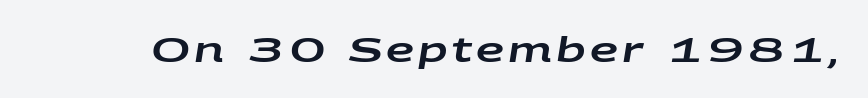
Q: Is the text italic (slanted)? A: Yes, it leans right by about 9 degrees.
Q: Is the text underlined? A: No.
Q: Width (condensed, normal, or wide)? A: Wide.
Q: Stroke contrast? A: Low.
Q: x-height? A: Large.
Q: Monospaced? A: No.
